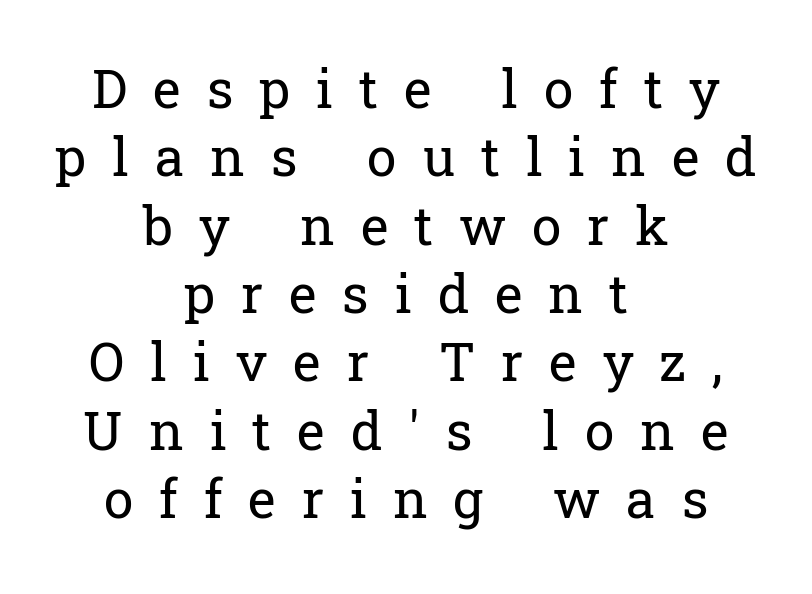
{"serif": "yes", "italic": "no", "bold": "no", "weight": "regular", "width": "normal", "stroke_contrast": "low", "x_height": "medium", "monospaced": "no", "underline": "no", "align": "center", "line_spacing": "normal", "line_spacing_ratio": 1.29, "letter_spacing": "wide", "letter_spacing_em": 0.49, "glyph_px": 53}
